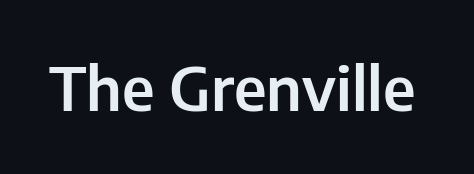
The tracking reads as untouched default to a designer's eye. What kind of face is this? One without serifs — a sans. In terms of posture, this sample is upright. Rule under the text: the space is simply empty. You could not count columns in this text — the font is proportionally spaced.
